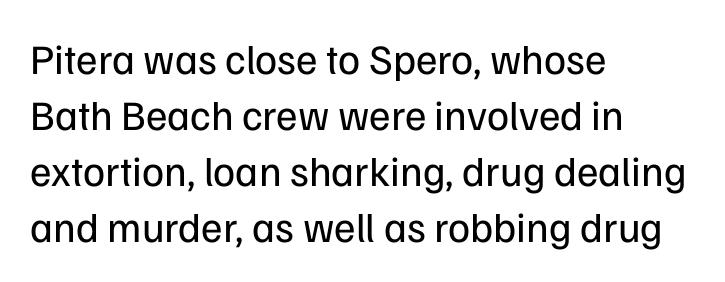
Q: Is the text bold? A: No.
Q: Is the text italic (slanted)? A: No, it is upright.
Q: Is the typeface a serif or a sans-serif typeface? A: Sans-serif.
Q: Is the text underlined? A: No.
Q: How is the paragraph aligned? A: Left-aligned.
Q: Is the spacing between letters normal or unusually wide? A: Normal.
Q: Is the spacing between lines tight, normal or loose? A: Normal.
Q: Width (condensed, normal, or wide)? A: Normal.
Q: Stroke contrast? A: Low.
Q: x-height? A: Medium.
Q: Monospaced? A: No.
